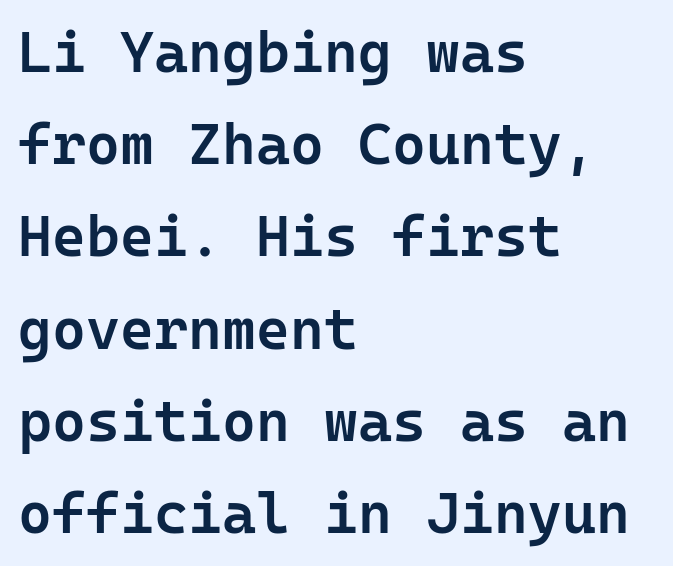
{"serif": "no", "italic": "no", "bold": "semi", "weight": "semibold", "width": "normal", "stroke_contrast": "low", "x_height": "medium", "underline": "no", "align": "left", "line_spacing": "normal", "line_spacing_ratio": 1.59, "letter_spacing": "normal", "letter_spacing_em": 0.0, "glyph_px": 58}
